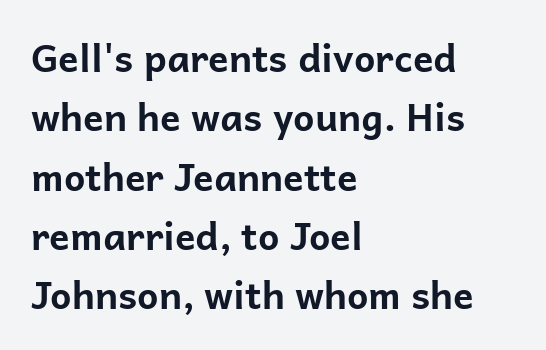
The image shows 38 px bold sans-serif type, upright; set left-aligned, normal line spacing (1.56x), normal letter spacing, not underlined; low stroke contrast and a medium x-height.
